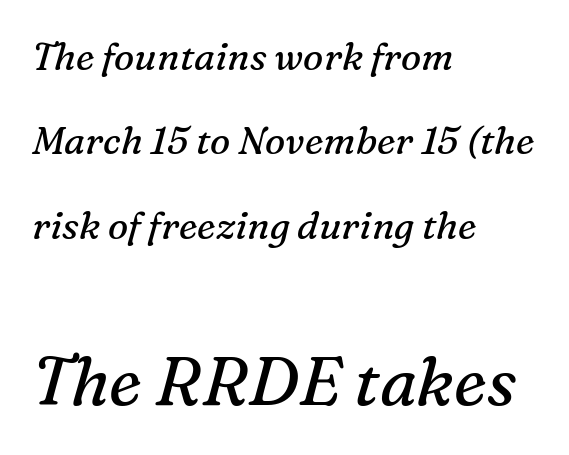
The image shows 67 px regular-weight serif type, italic (leaning right); set left-aligned, loose line spacing (2.22x), normal letter spacing, not underlined; the second (bottom) block is 1.76x larger; medium stroke contrast and a medium x-height.
